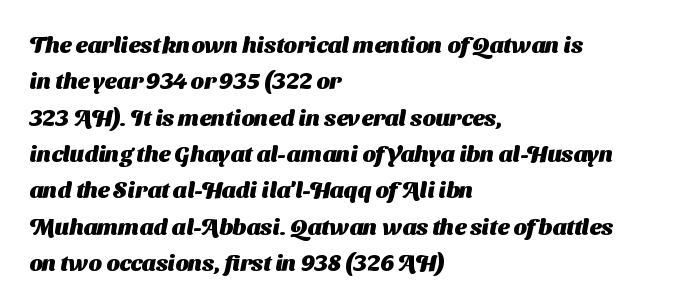
Q: Is the text bold? A: Yes.
Q: Is the text underlined? A: No.
Q: How is the paragraph aligned? A: Left-aligned.
Q: Is the spacing between letters normal or unusually wide? A: Normal.
Q: Is the spacing between lines tight, normal or loose? A: Normal.
